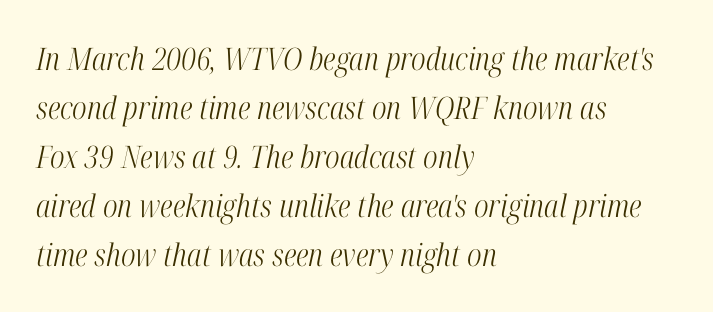
{"serif": "yes", "italic": "yes", "lean": "right", "slant_degrees": 12, "bold": "no", "weight": "light", "width": "condensed", "stroke_contrast": "high", "x_height": "medium", "monospaced": "no", "underline": "no", "align": "left", "line_spacing": "normal", "line_spacing_ratio": 1.58, "letter_spacing": "normal", "letter_spacing_em": 0.0, "glyph_px": 31}
